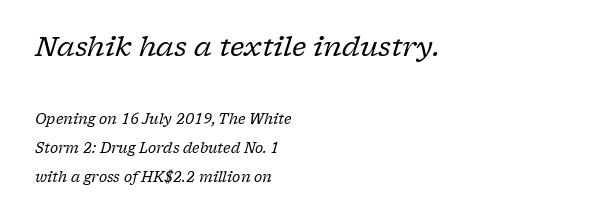
{"italic": "yes", "lean": "right", "slant_degrees": 17, "bold": "no", "underline": "no", "align": "left", "line_spacing": "loose", "line_spacing_ratio": 2.08, "letter_spacing": "normal", "letter_spacing_em": 0.0, "larger_block": "first", "size_ratio": 1.93, "glyph_px": 27}
